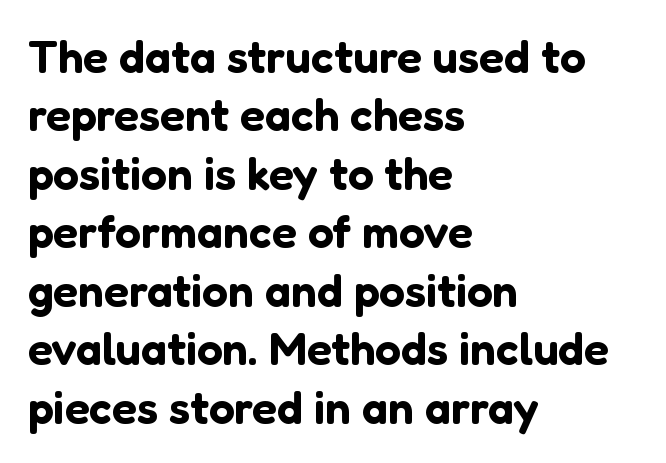
The image shows 46 px sans-serif type, upright; set left-aligned, normal line spacing (1.27x), normal letter spacing, not underlined; low stroke contrast and a medium x-height.
